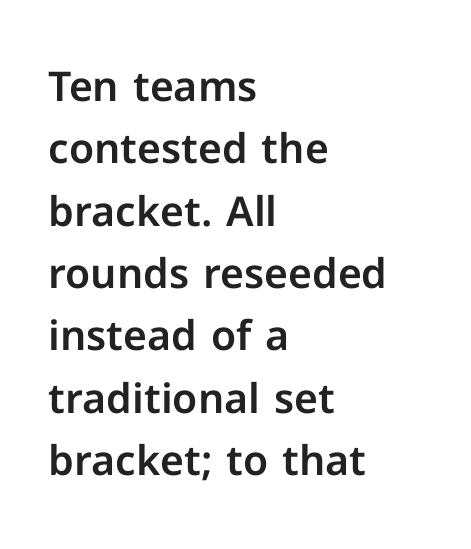
The image shows 41 px sans-serif type, upright; set left-aligned, normal line spacing (1.52x), normal letter spacing, not underlined; low stroke contrast and a medium x-height.
